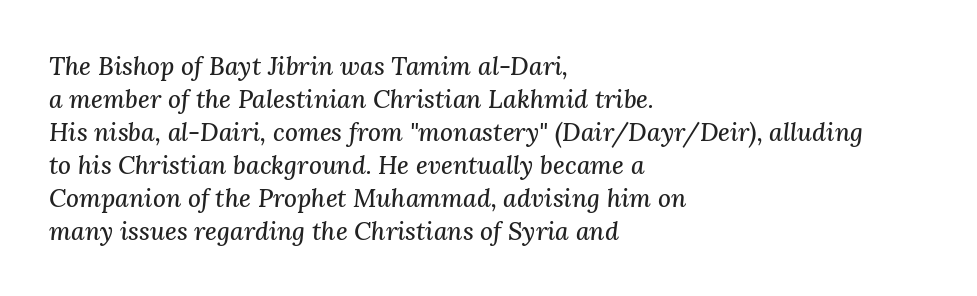
Q: Is the text italic (slanted)? A: Yes, it leans right by about 3 degrees.
Q: Is the text underlined? A: No.
Q: How is the paragraph aligned? A: Left-aligned.
Q: Is the spacing between letters normal or unusually wide? A: Normal.
Q: Is the spacing between lines tight, normal or loose? A: Normal.
